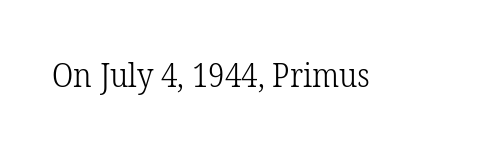
{"serif": "yes", "italic": "no", "bold": "no", "weight": "light", "width": "normal", "stroke_contrast": "low", "x_height": "medium", "monospaced": "no", "underline": "no", "letter_spacing": "normal", "letter_spacing_em": 0.0, "glyph_px": 32}
